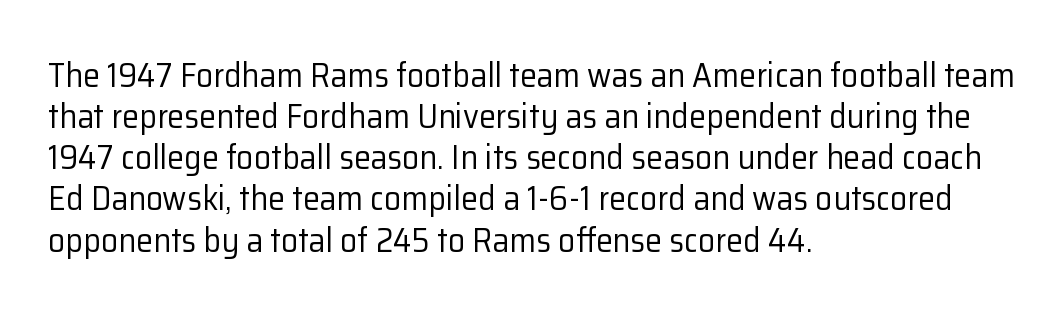
{"serif": "no", "italic": "no", "bold": "no", "weight": "regular", "width": "normal", "stroke_contrast": "low", "x_height": "medium", "monospaced": "no", "underline": "no", "align": "left", "line_spacing_ratio": 1.21, "letter_spacing": "normal", "letter_spacing_em": 0.0, "glyph_px": 34}
